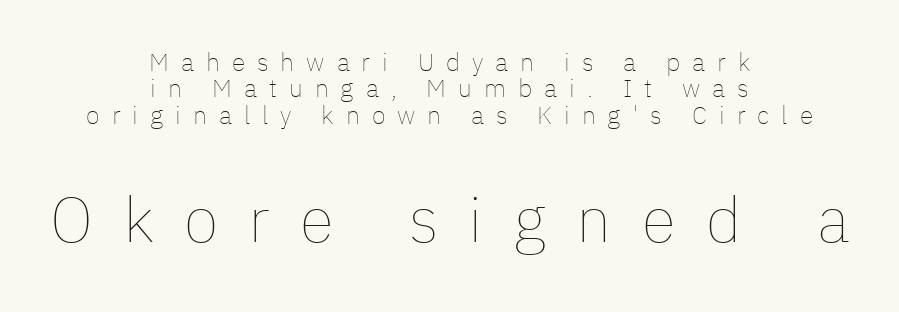
The image shows 63 px thin type, upright; set centered, tight line spacing (1.06x), unusually wide letter spacing (+0.48 em), not underlined; the second (bottom) block is 2.52x larger; low stroke contrast and a medium x-height.
